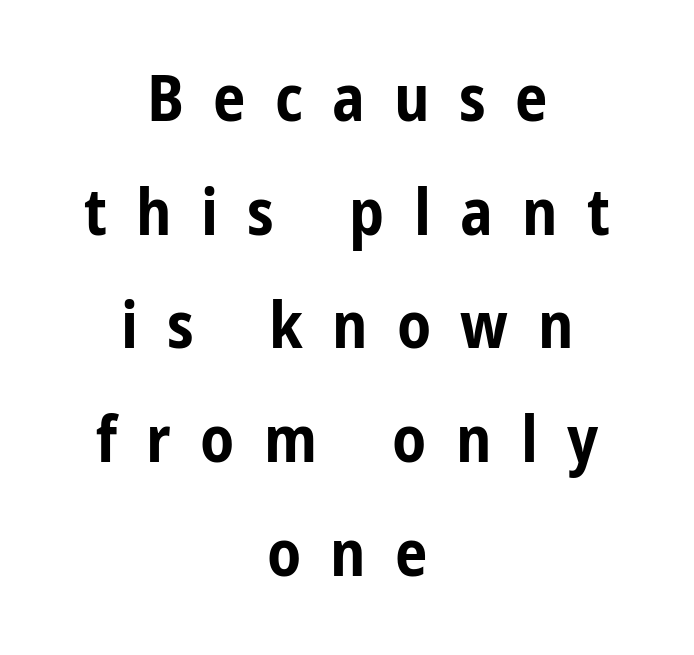
Q: Is the text bold? A: Yes.
Q: Is the text italic (slanted)? A: No, it is upright.
Q: Is the typeface a serif or a sans-serif typeface? A: Sans-serif.
Q: Is the text underlined? A: No.
Q: How is the paragraph aligned? A: Centered.
Q: Is the spacing between letters normal or unusually wide? A: Unusually wide.
Q: Width (condensed, normal, or wide)? A: Condensed.
Q: Stroke contrast? A: Low.
Q: x-height? A: Medium.
Q: Monospaced? A: No.
